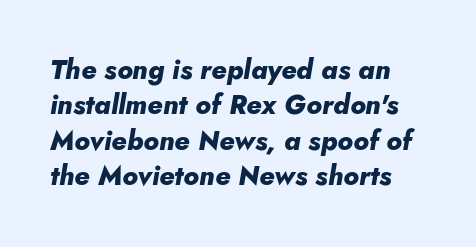
{"italic": "yes", "lean": "right", "slant_degrees": 5, "bold": "yes", "underline": "no", "line_spacing": "normal", "line_spacing_ratio": 1.31, "letter_spacing": "normal", "letter_spacing_em": 0.0, "glyph_px": 27}
